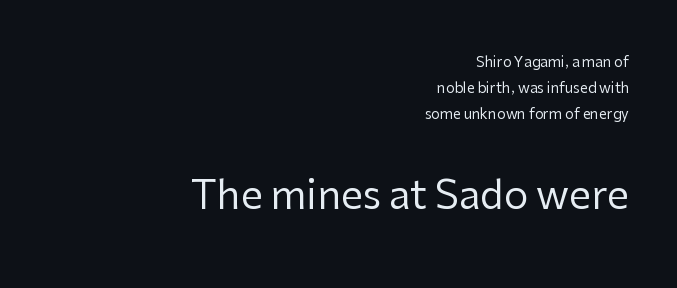
The image shows 39 px regular-weight sans-serif type, upright; set right-aligned, line spacing 1.85x, normal letter spacing, not underlined; the second (bottom) block is 2.79x larger; low stroke contrast and a medium x-height.
